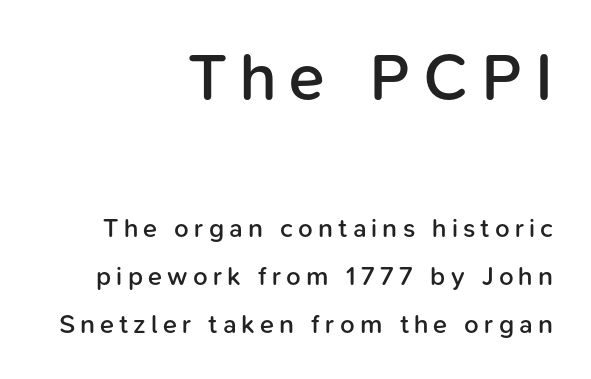
A typesetter would mark this as roman, not italic. Between these two stacked blocks, the higher one wins on size. What kind of face is this? One without serifs — a sans. A bit beefed up — I'd call it semibold rather than bold. The letters advance in unequal steps, a hallmark of proportional type. Notice how the passage keeps a crisp vertical edge on the right only.
